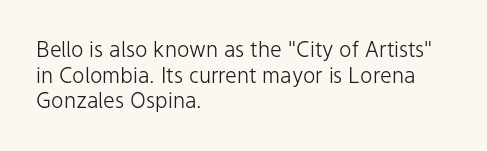
Does extra space separate the letters? No, they use regular spacing. The passage is arranged the way most books set body copy — flush left. The area under the type is left untouched. The face looks like a standard text weight, possibly lighter. Notice how the stems are strictly vertical — no italics here.
